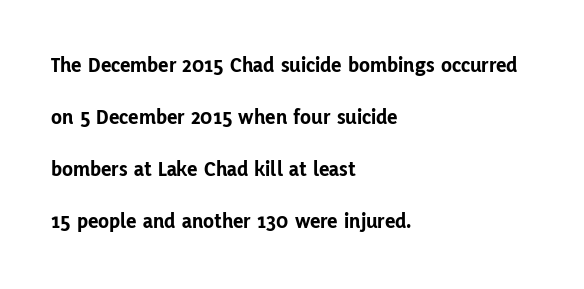
Q: Is the text bold? A: Yes.
Q: Is the text italic (slanted)? A: No, it is upright.
Q: Is the text underlined? A: No.
Q: How is the paragraph aligned? A: Left-aligned.
Q: Is the spacing between letters normal or unusually wide? A: Normal.
Q: Is the spacing between lines tight, normal or loose? A: Loose.
